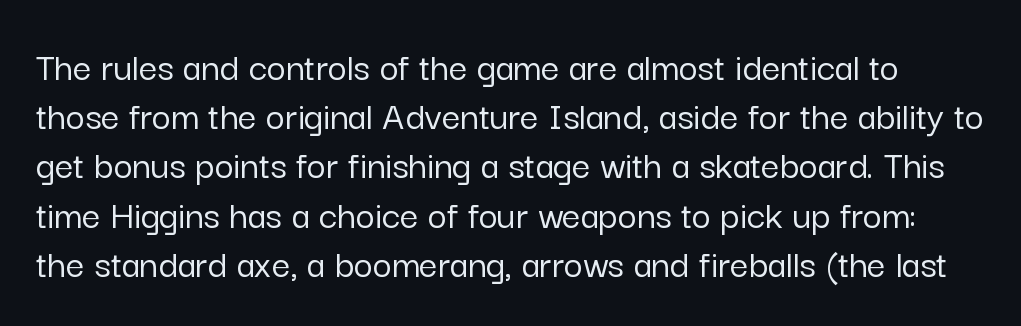
The image shows 41 px sans-serif type, upright; set line spacing 1.2x, normal letter spacing, not underlined; low stroke contrast and a medium x-height.
